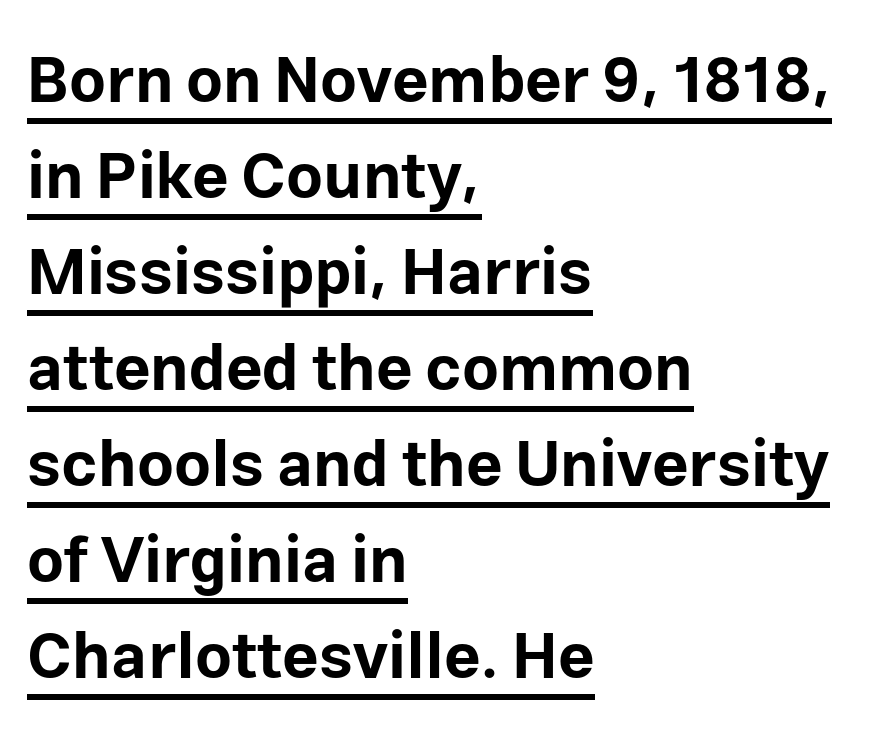
Q: Is the text bold? A: Yes.
Q: Is the text italic (slanted)? A: No, it is upright.
Q: Is the typeface a serif or a sans-serif typeface? A: Sans-serif.
Q: Is the text underlined? A: Yes.
Q: How is the paragraph aligned? A: Left-aligned.
Q: Is the spacing between letters normal or unusually wide? A: Normal.
Q: Is the spacing between lines tight, normal or loose? A: Normal.
Q: Width (condensed, normal, or wide)? A: Normal.
Q: Stroke contrast? A: Low.
Q: x-height? A: Medium.
Q: Monospaced? A: No.
